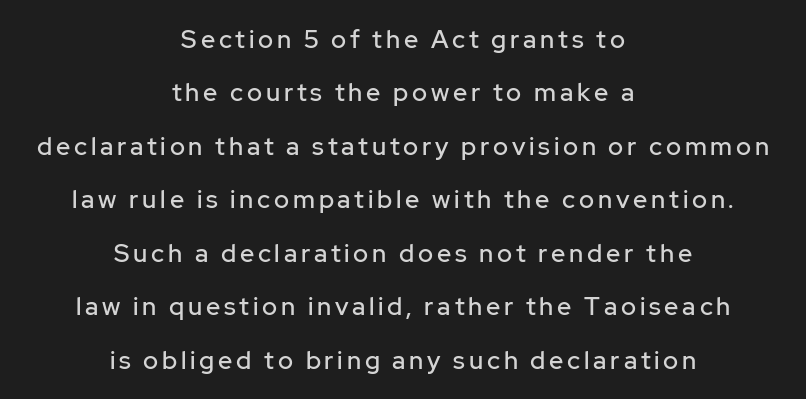
The image shows 25 px text type, upright; set centered, loose line spacing (2.14x), not underlined.
